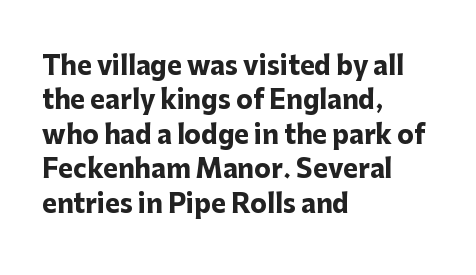
Q: Is the text bold? A: Yes.
Q: Is the text italic (slanted)? A: No, it is upright.
Q: Is the text underlined? A: No.
Q: How is the paragraph aligned? A: Left-aligned.
Q: Is the spacing between letters normal or unusually wide? A: Normal.
Q: Is the spacing between lines tight, normal or loose? A: Normal.
